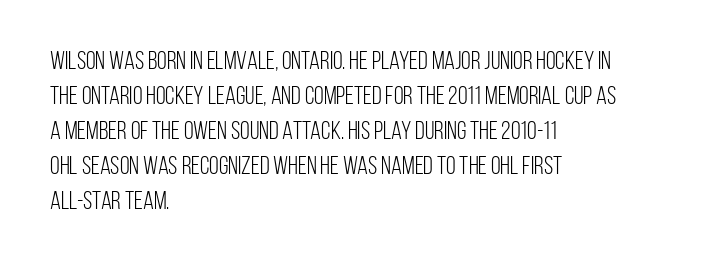
{"italic": "no", "bold": "no", "underline": "no", "align": "left", "line_spacing": "normal", "line_spacing_ratio": 1.4, "letter_spacing": "normal", "letter_spacing_em": 0.0, "glyph_px": 25}
